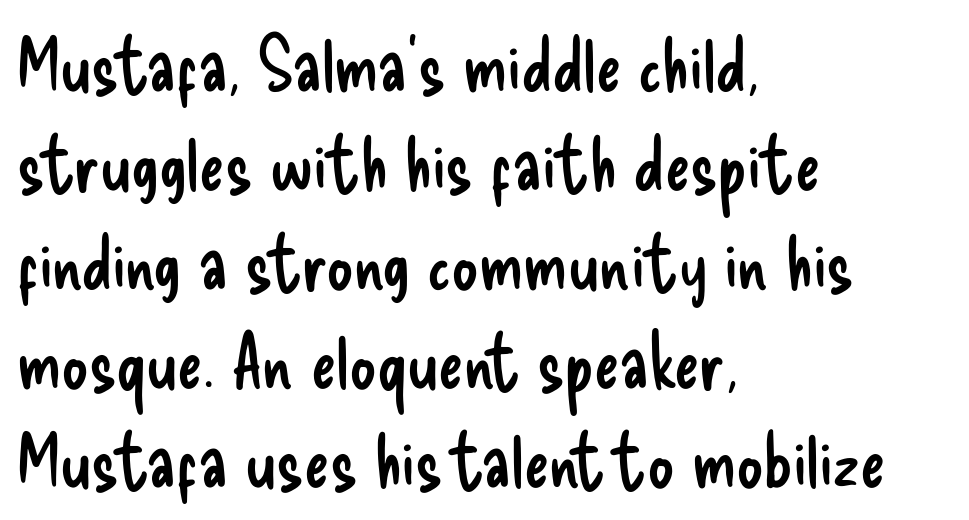
{"serif": "no", "italic": "no", "bold": "no", "weight": "regular", "width": "condensed", "stroke_contrast": "low", "x_height": "small", "monospaced": "no", "underline": "no", "align": "left", "line_spacing": "normal", "line_spacing_ratio": 1.32, "letter_spacing": "normal", "letter_spacing_em": 0.0, "glyph_px": 75}
